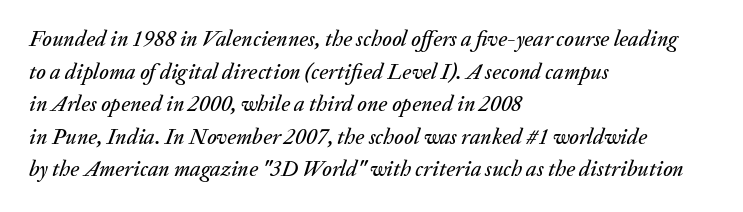
The image shows 22 px text type, italic (leaning right); set left-aligned, normal line spacing (1.48x), normal letter spacing, not underlined.
